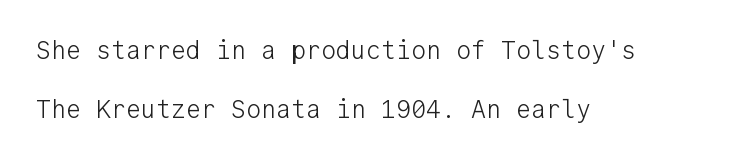
Q: Is the text bold? A: No.
Q: Is the text italic (slanted)? A: No, it is upright.
Q: Is the text underlined? A: No.
Q: How is the paragraph aligned? A: Left-aligned.
Q: Is the spacing between letters normal or unusually wide? A: Normal.
Q: Is the spacing between lines tight, normal or loose? A: Loose.
